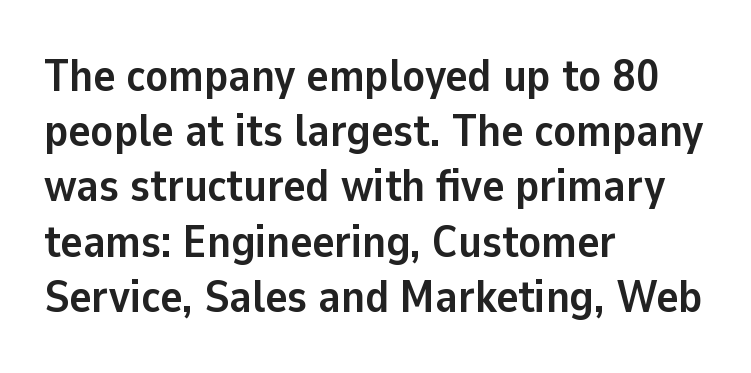
The image shows 46 px semibold sans-serif type, upright; set left-aligned, line spacing 1.2x, normal letter spacing, not underlined; low stroke contrast and a medium x-height.
